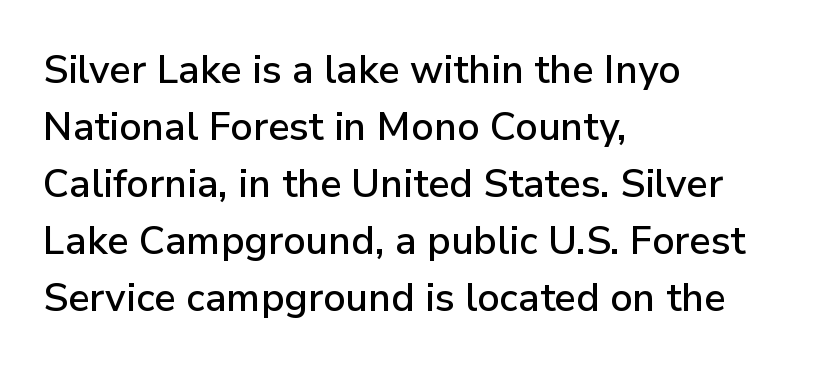
Q: Is the text italic (slanted)? A: No, it is upright.
Q: Is the typeface a serif or a sans-serif typeface? A: Sans-serif.
Q: Is the text underlined? A: No.
Q: How is the paragraph aligned? A: Left-aligned.
Q: Is the spacing between letters normal or unusually wide? A: Normal.
Q: Is the spacing between lines tight, normal or loose? A: Normal.
Q: Width (condensed, normal, or wide)? A: Normal.
Q: Stroke contrast? A: Low.
Q: x-height? A: Medium.
Q: Monospaced? A: No.
